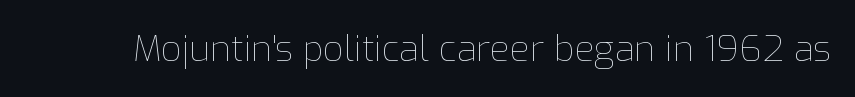
{"italic": "no", "bold": "no", "weight": "thin", "width": "normal", "stroke_contrast": "low", "x_height": "medium", "monospaced": "no", "underline": "no", "letter_spacing": "normal", "letter_spacing_em": 0.0, "glyph_px": 36}
